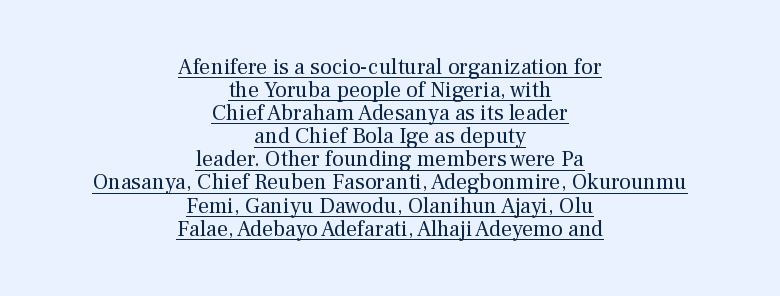
Q: Is the text bold? A: No.
Q: Is the text italic (slanted)? A: No, it is upright.
Q: Is the text underlined? A: Yes.
Q: How is the paragraph aligned? A: Centered.
Q: Is the spacing between letters normal or unusually wide? A: Normal.
Q: Is the spacing between lines tight, normal or loose? A: Tight.
